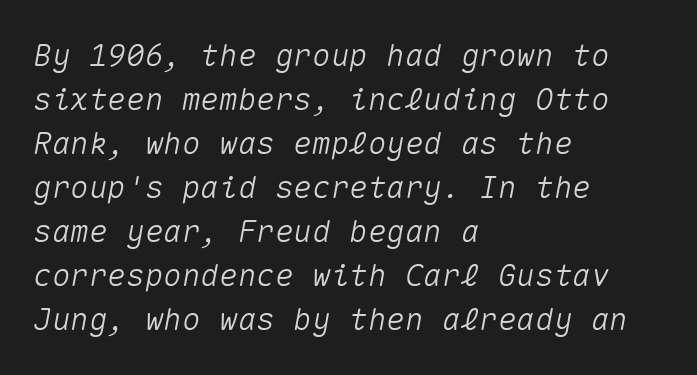
{"italic": "yes", "lean": "right", "slant_degrees": 10, "width": "normal", "stroke_contrast": "medium", "x_height": "medium", "monospaced": "yes", "underline": "no", "align": "left", "line_spacing": "normal", "line_spacing_ratio": 1.42, "letter_spacing": "normal", "letter_spacing_em": 0.0, "glyph_px": 31}
